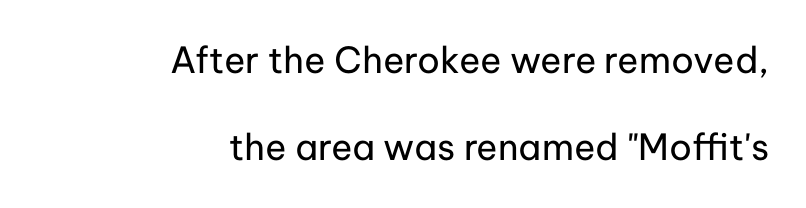
Is there any slant? The stems are plumb. Are there feet on the stems? There aren't — it's a sans. A quiet, ordinary-to-light weight characterises the typeface. The rendering uses a large line-height, opening up the rows.
